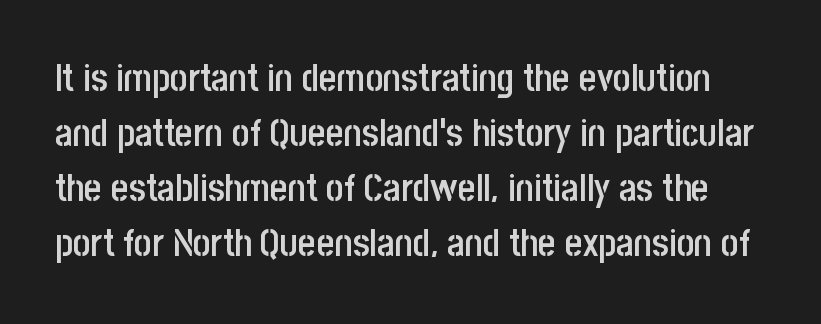
{"serif": "no", "italic": "no", "bold": "semi", "weight": "semibold", "width": "condensed", "stroke_contrast": "low", "x_height": "large", "monospaced": "no", "underline": "no", "line_spacing": "normal", "line_spacing_ratio": 1.45, "letter_spacing": "normal", "letter_spacing_em": 0.0, "glyph_px": 38}
